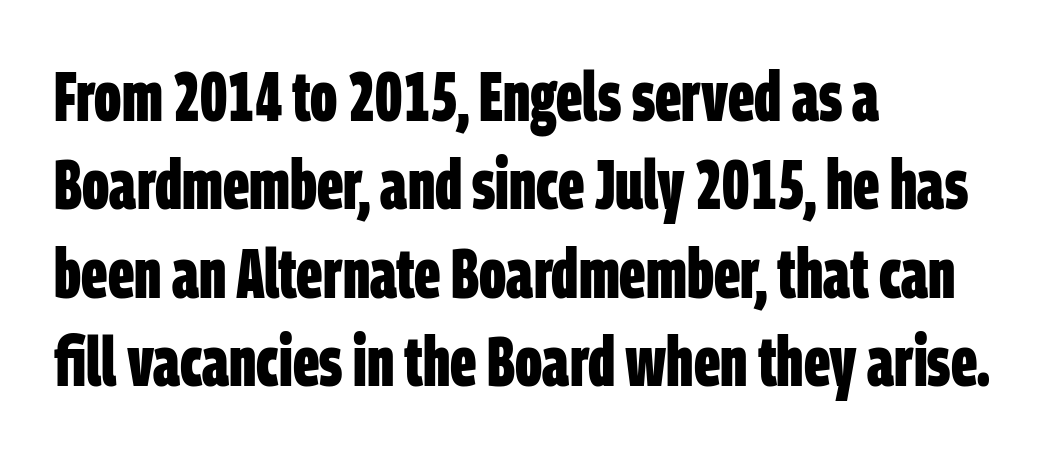
The rendering shows plain stroke endings on the letterforms — a sans-serif design. Normally led — the rows are evenly, conventionally spaced. Casual observation: everything's shoved over to the left. On the weight axis this lands at bold, roughly 700.
